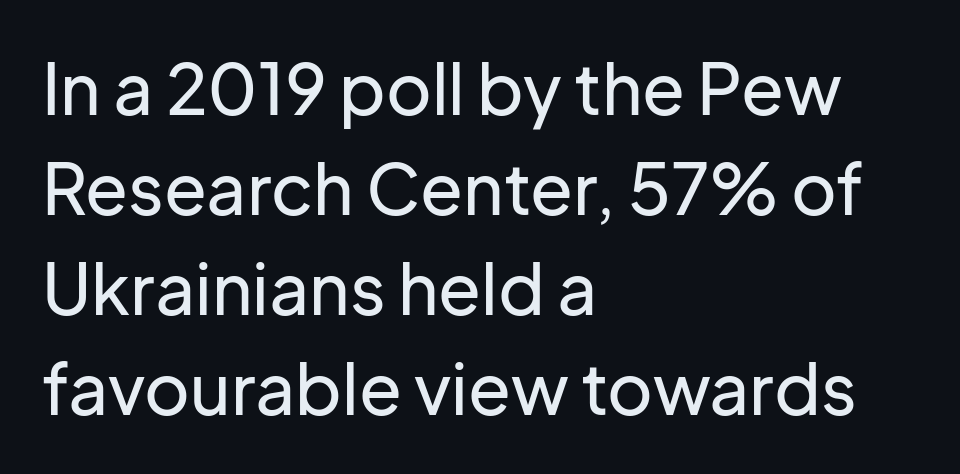
{"serif": "no", "italic": "no", "width": "normal", "stroke_contrast": "low", "x_height": "medium", "monospaced": "no", "underline": "no", "align": "left", "line_spacing": "normal", "line_spacing_ratio": 1.43, "letter_spacing": "normal", "letter_spacing_em": 0.0, "glyph_px": 70}
